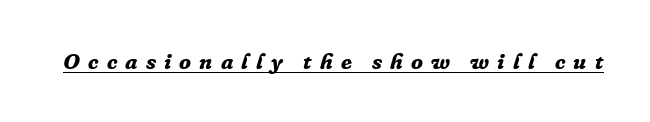
Observe the lean: these are italic letterforms. Emphasis by weight is at full strength: bold. Caption: expanded tracking, letters set apart. Does a line run under the words? Yes, clearly.
